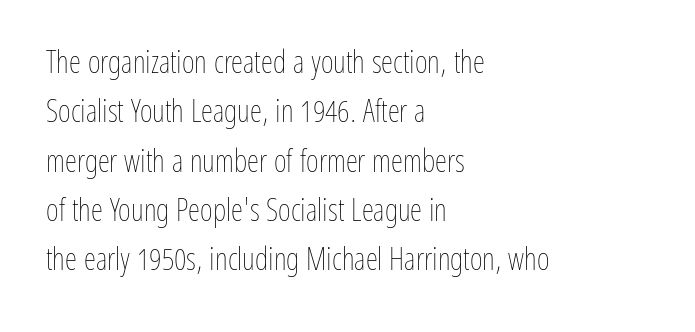
The image shows 31 px thin, condensed type, upright; set left-aligned, normal line spacing (1.59x), normal letter spacing, not underlined; low stroke contrast and a medium x-height.
